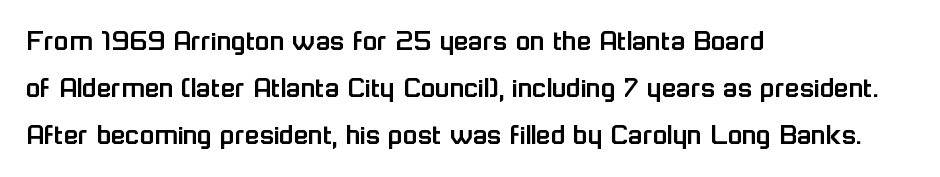
Q: Is the text italic (slanted)? A: No, it is upright.
Q: Is the typeface a serif or a sans-serif typeface? A: Sans-serif.
Q: Is the text underlined? A: No.
Q: How is the paragraph aligned? A: Left-aligned.
Q: Is the spacing between letters normal or unusually wide? A: Normal.
Q: Is the spacing between lines tight, normal or loose? A: Normal.
Q: Width (condensed, normal, or wide)? A: Normal.
Q: Stroke contrast? A: Low.
Q: x-height? A: Medium.
Q: Monospaced? A: No.
